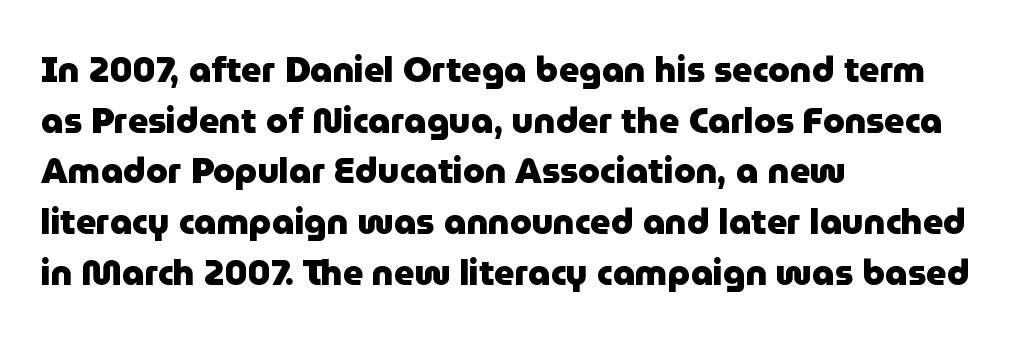
{"serif": "no", "italic": "no", "bold": "yes", "weight": "heavy", "width": "normal", "stroke_contrast": "low", "x_height": "medium", "monospaced": "no", "underline": "no", "align": "left", "line_spacing": "normal", "line_spacing_ratio": 1.45, "letter_spacing": "normal", "letter_spacing_em": 0.0, "glyph_px": 35}
